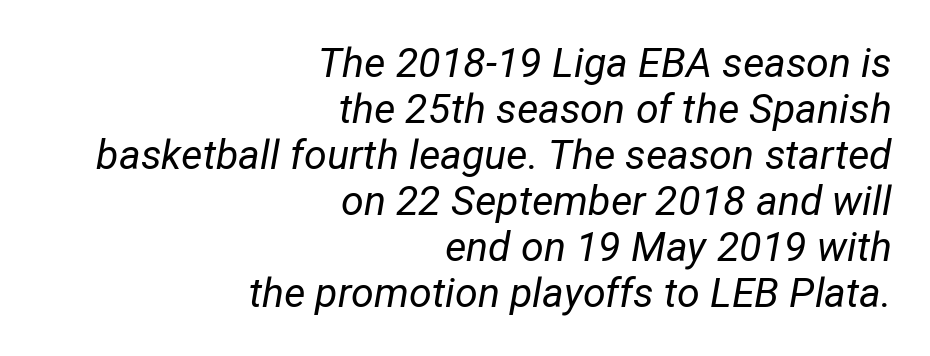
Q: Is the text bold? A: No.
Q: Is the text italic (slanted)? A: Yes, it leans right by about 12 degrees.
Q: Is the text underlined? A: No.
Q: How is the paragraph aligned? A: Right-aligned.
Q: Is the spacing between letters normal or unusually wide? A: Normal.
Q: Is the spacing between lines tight, normal or loose? A: Tight.
Q: Width (condensed, normal, or wide)? A: Normal.
Q: Stroke contrast? A: Low.
Q: x-height? A: Medium.
Q: Monospaced? A: No.
